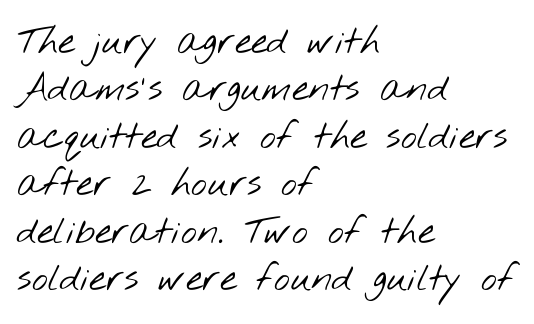
The image shows 38 px light, wide sans-serif type; set left-aligned, normal line spacing (1.25x), normal letter spacing, not underlined; low stroke contrast and a small x-height.
